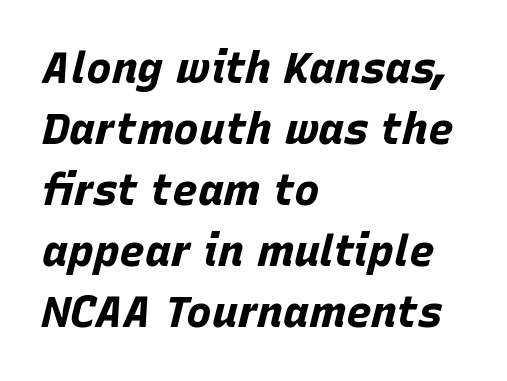
Rows of type keep a routine distance in the vertical direction. Rule under the text: the space is simply empty. These lines carry a lot of weight — the face is fully bold. Spacing verdict: proportional, widths tailored to each character. The rendering anchors every line to the left-hand side. How are the letters spaced? Ordinarily, with no added tracking.
